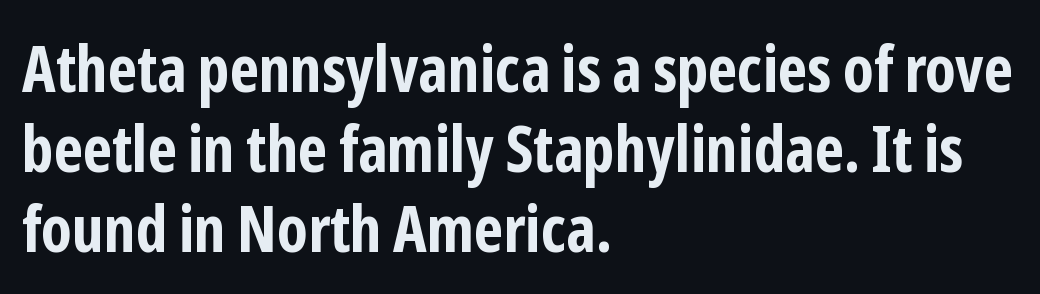
The image shows 65 px bold, condensed sans-serif type, upright; set left-aligned, line spacing 1.23x, normal letter spacing, not underlined; low stroke contrast and a medium x-height.
